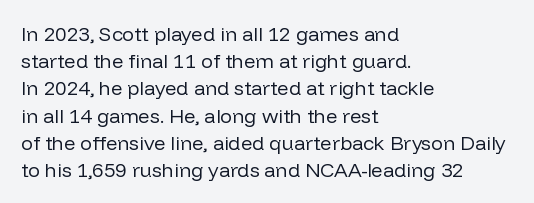
The image shows 20 px text type, upright; set left-aligned, normal line spacing (1.36x), normal letter spacing, not underlined.
